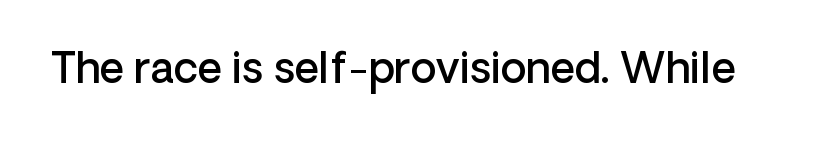
The typesetting leans somewhat heavy: a semibold. How are the letters spaced? Ordinarily, with no added tracking. These lines are rendered in a variable-pitch font. The gap between lines stays unmarked. Does the type have serifs? No, each stem ends abruptly.
